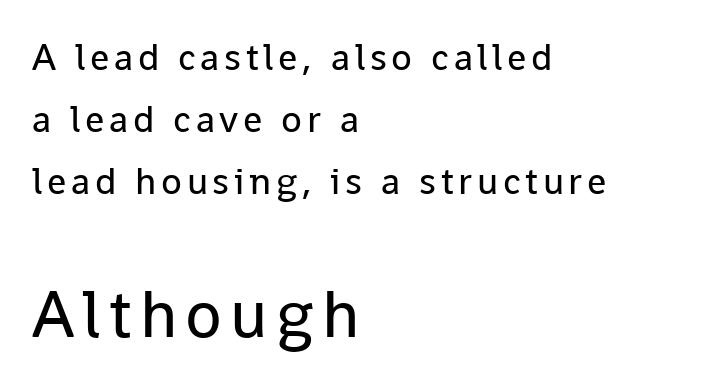
Q: Is the text bold? A: No.
Q: Is the text italic (slanted)? A: No, it is upright.
Q: Is the typeface a serif or a sans-serif typeface? A: Sans-serif.
Q: Is the text underlined? A: No.
Q: How is the paragraph aligned? A: Left-aligned.
Q: Is the spacing between lines tight, normal or loose? A: Normal.
Q: Which block of text is set in a larger size, the first (top) or the second (bottom)? A: The second (bottom) one.
Q: Width (condensed, normal, or wide)? A: Normal.
Q: Stroke contrast? A: Low.
Q: x-height? A: Medium.
Q: Monospaced? A: No.
